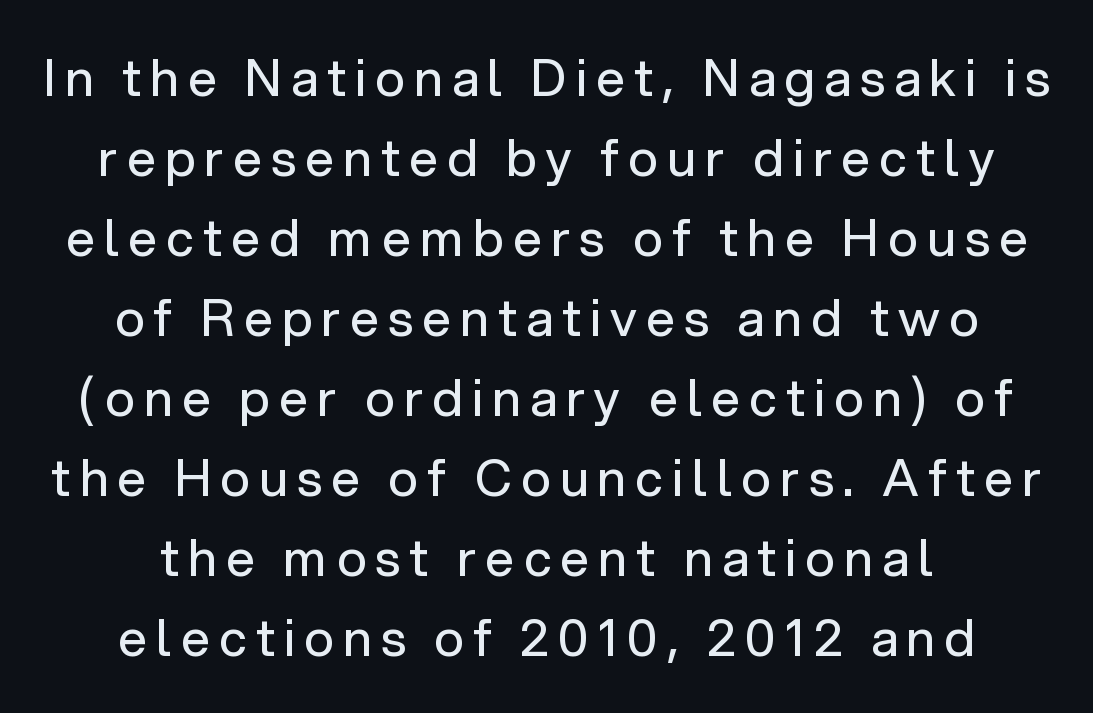
{"serif": "no", "italic": "no", "bold": "no", "weight": "regular", "width": "normal", "stroke_contrast": "low", "x_height": "medium", "monospaced": "no", "underline": "no", "align": "center", "line_spacing": "normal", "line_spacing_ratio": 1.57, "glyph_px": 51}
